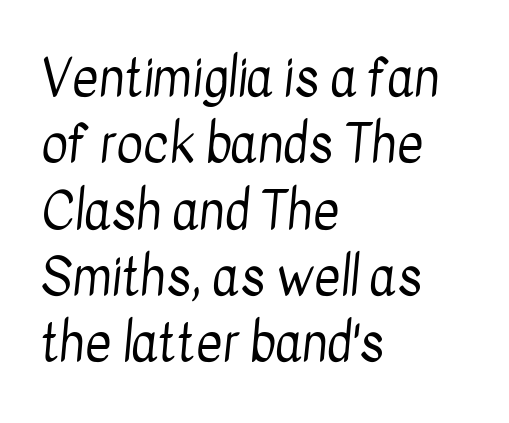
The image shows 51 px regular-weight, condensed sans-serif type; set left-aligned, normal line spacing (1.3x), normal letter spacing, not underlined; low stroke contrast and a medium x-height.
